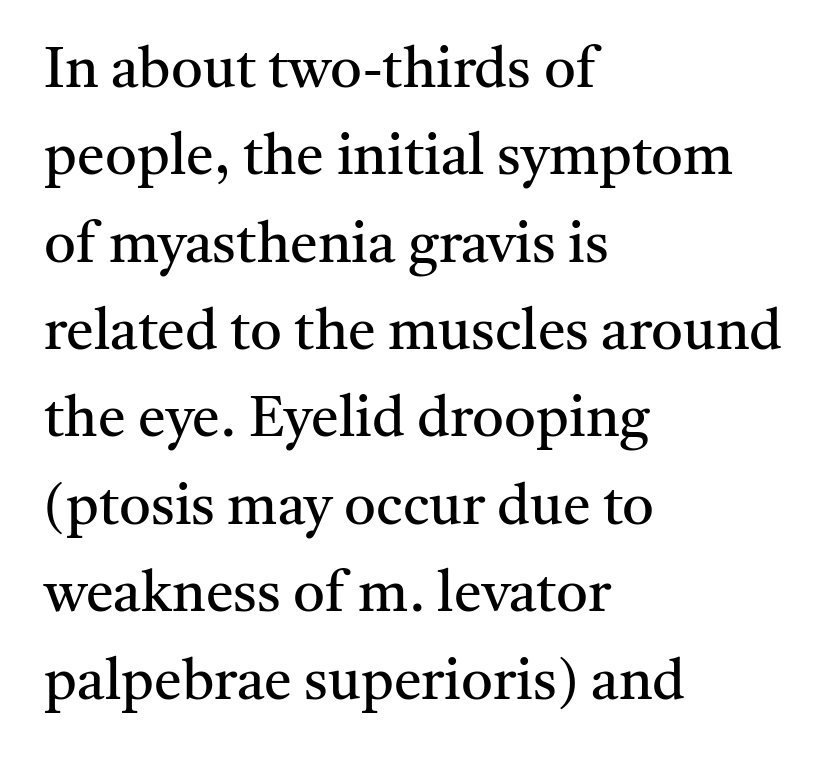
Q: Is the text bold? A: No.
Q: Is the text italic (slanted)? A: No, it is upright.
Q: Is the typeface a serif or a sans-serif typeface? A: Serif.
Q: Is the text underlined? A: No.
Q: How is the paragraph aligned? A: Left-aligned.
Q: Is the spacing between letters normal or unusually wide? A: Normal.
Q: Is the spacing between lines tight, normal or loose? A: Normal.
Q: Width (condensed, normal, or wide)? A: Normal.
Q: Stroke contrast? A: Medium.
Q: x-height? A: Medium.
Q: Monospaced? A: No.
